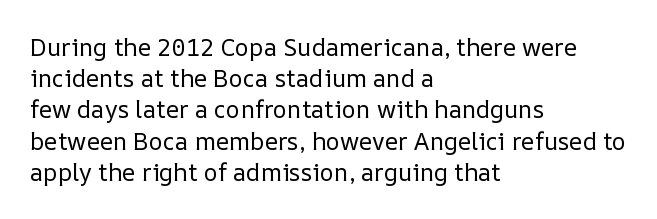
The image shows 24 px text type, upright; set left-aligned, normal line spacing (1.3x), normal letter spacing, not underlined.
